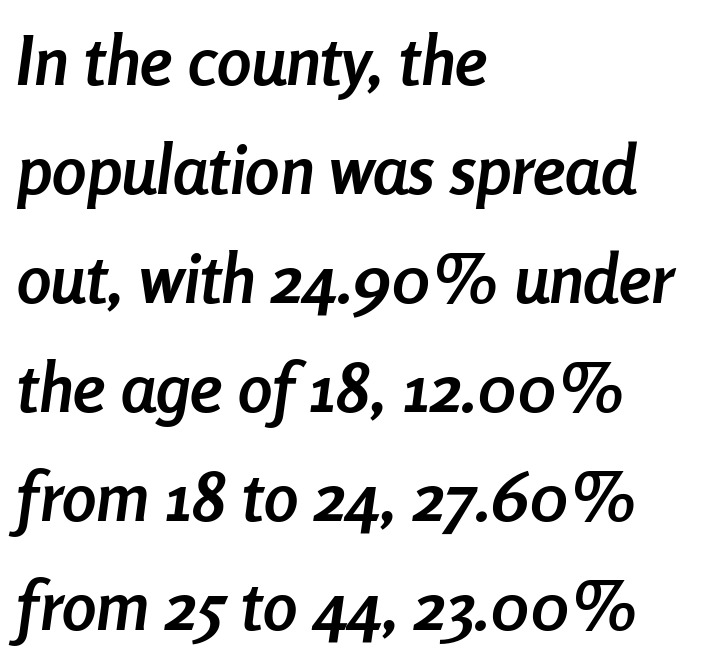
{"italic": "yes", "lean": "right", "slant_degrees": 8, "bold": "yes", "weight": "semibold", "width": "condensed", "stroke_contrast": "low", "x_height": "medium", "monospaced": "no", "underline": "no", "align": "left", "line_spacing": "normal", "line_spacing_ratio": 1.58, "letter_spacing": "normal", "letter_spacing_em": 0.0, "glyph_px": 69}
